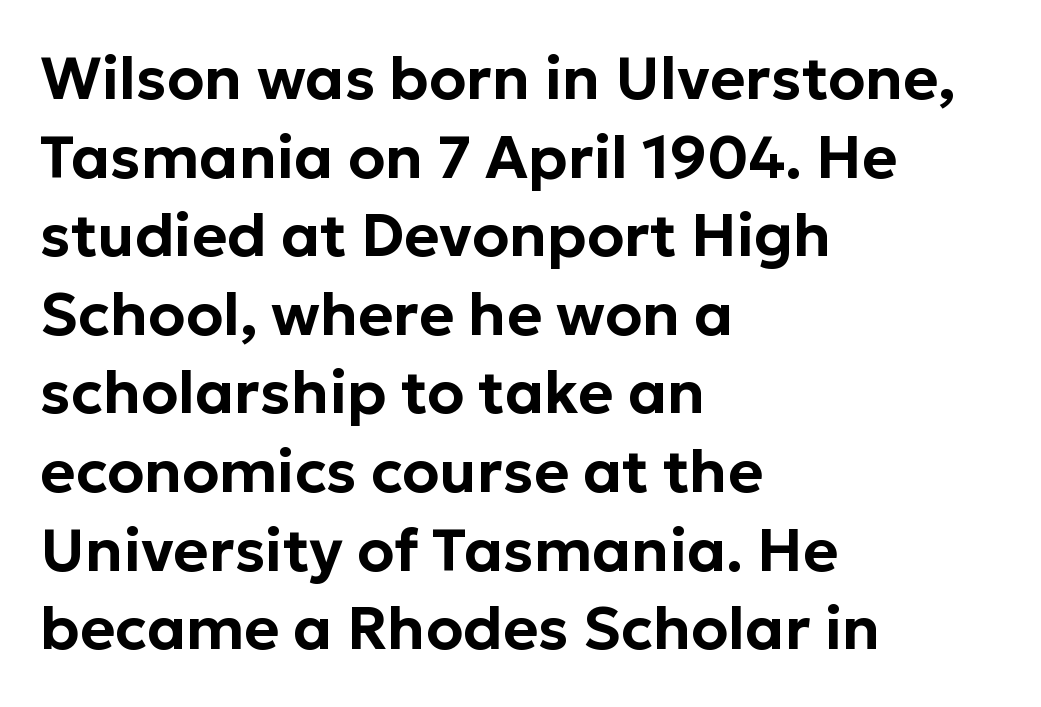
Q: Is the text italic (slanted)? A: No, it is upright.
Q: Is the typeface a serif or a sans-serif typeface? A: Sans-serif.
Q: Is the text underlined? A: No.
Q: How is the paragraph aligned? A: Left-aligned.
Q: Is the spacing between letters normal or unusually wide? A: Normal.
Q: Is the spacing between lines tight, normal or loose? A: Normal.
Q: Width (condensed, normal, or wide)? A: Normal.
Q: Stroke contrast? A: Low.
Q: x-height? A: Medium.
Q: Monospaced? A: No.
